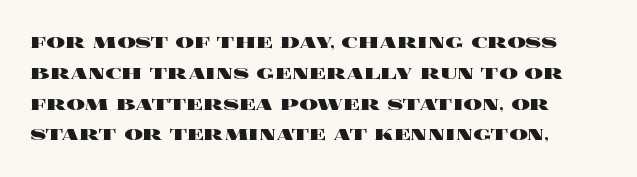
Q: Is the text bold? A: Yes.
Q: Is the text italic (slanted)? A: No, it is upright.
Q: Is the text underlined? A: No.
Q: How is the paragraph aligned? A: Left-aligned.
Q: Is the spacing between letters normal or unusually wide? A: Normal.
Q: Is the spacing between lines tight, normal or loose? A: Normal.
